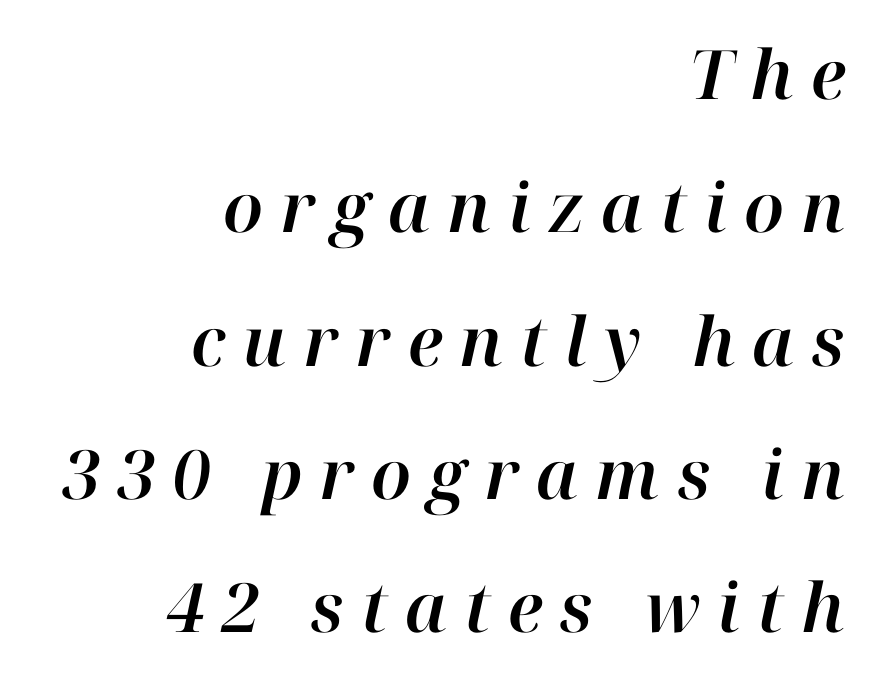
The image shows 68 px text type, italic (leaning right); set right-aligned, loose line spacing (1.96x), unusually wide letter spacing (+0.25 em), not underlined; high stroke contrast and a medium x-height.
